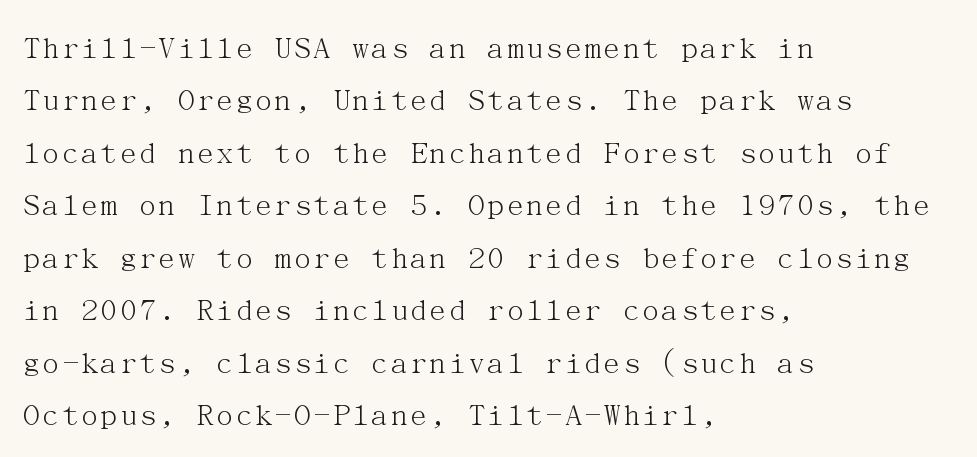
The weight tops out at a normal text grade. The font family rendered here belongs to the serif group. Has an underline been added? It has not. Regular leading. The lines in this sample share a left origin and differ only in where they stop.
